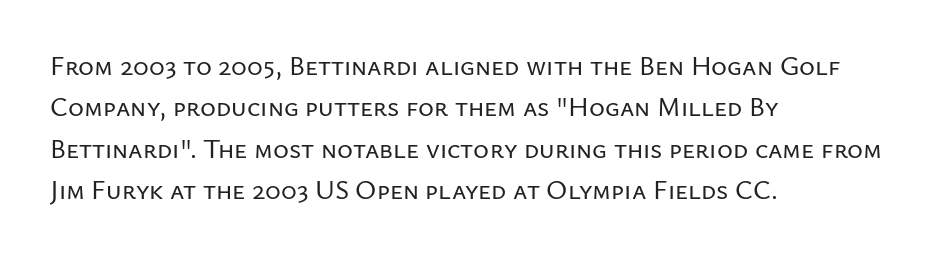
The image shows 27 px text type, upright; set left-aligned, normal line spacing (1.53x), normal letter spacing, not underlined.
